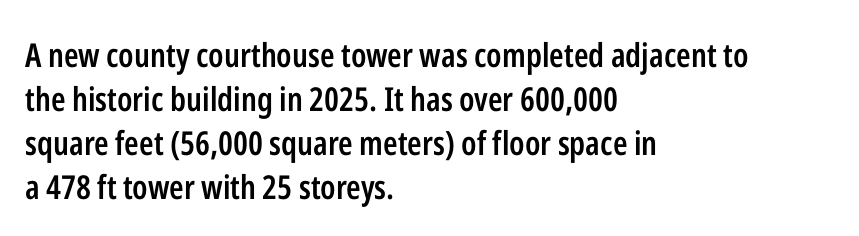
The image shows 33 px semibold, condensed sans-serif type, upright; set left-aligned, normal line spacing (1.33x), normal letter spacing, not underlined; low stroke contrast and a medium x-height.
